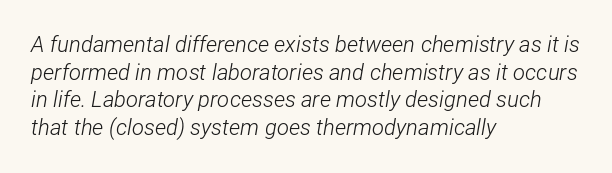
The image shows 22 px text type, italic (leaning right); set left-aligned, normal line spacing (1.26x), normal letter spacing, not underlined.
